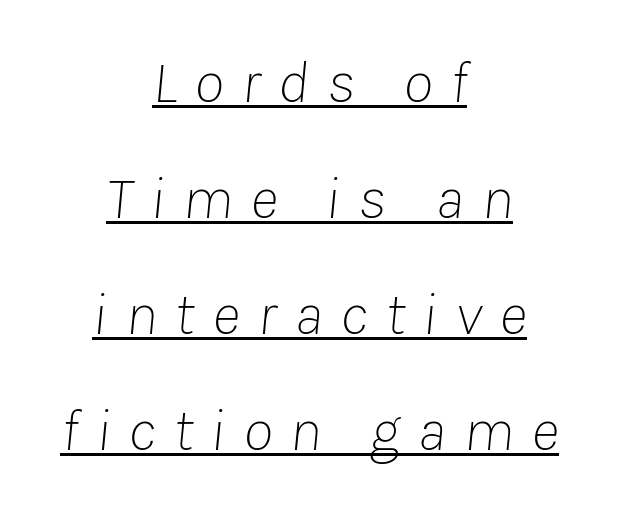
Q: Is the text bold? A: No.
Q: Is the text italic (slanted)? A: Yes, it leans right by about 8 degrees.
Q: Is the text underlined? A: Yes.
Q: How is the paragraph aligned? A: Centered.
Q: Is the spacing between letters normal or unusually wide? A: Unusually wide.
Q: Is the spacing between lines tight, normal or loose? A: Loose.
Q: Width (condensed, normal, or wide)? A: Normal.
Q: Stroke contrast? A: Low.
Q: x-height? A: Medium.
Q: Monospaced? A: No.
